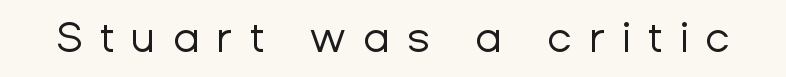
The image shows 42 px regular-weight sans-serif type, upright; set unusually wide letter spacing (+0.4 em), not underlined; low stroke contrast and a medium x-height.
